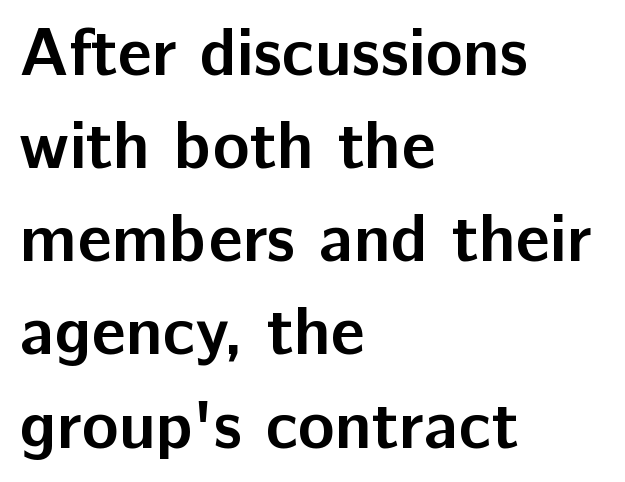
Q: Is the text bold? A: Yes.
Q: Is the text italic (slanted)? A: No, it is upright.
Q: Is the typeface a serif or a sans-serif typeface? A: Sans-serif.
Q: Is the text underlined? A: No.
Q: How is the paragraph aligned? A: Left-aligned.
Q: Is the spacing between letters normal or unusually wide? A: Normal.
Q: Is the spacing between lines tight, normal or loose? A: Normal.
Q: Width (condensed, normal, or wide)? A: Normal.
Q: Stroke contrast? A: Low.
Q: x-height? A: Medium.
Q: Monospaced? A: No.
